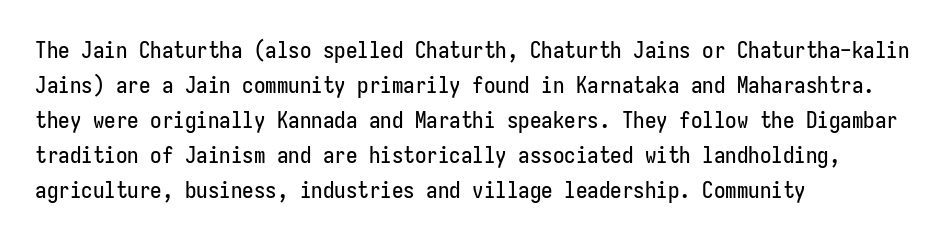
Q: Is the text italic (slanted)? A: No, it is upright.
Q: Is the text underlined? A: No.
Q: How is the paragraph aligned? A: Left-aligned.
Q: Is the spacing between letters normal or unusually wide? A: Normal.
Q: Is the spacing between lines tight, normal or loose? A: Normal.
